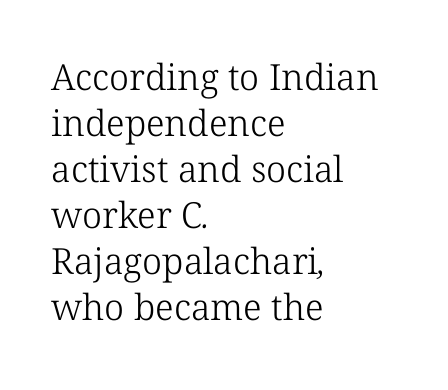
The image shows 36 px light serif type; set left-aligned, normal line spacing (1.28x), normal letter spacing, not underlined; low stroke contrast and a medium x-height.
